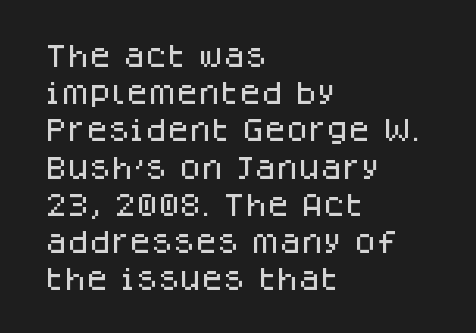
Q: Is the text italic (slanted)? A: No, it is upright.
Q: Is the text underlined? A: No.
Q: How is the paragraph aligned? A: Left-aligned.
Q: Is the spacing between letters normal or unusually wide? A: Normal.
Q: Is the spacing between lines tight, normal or loose? A: Normal.
